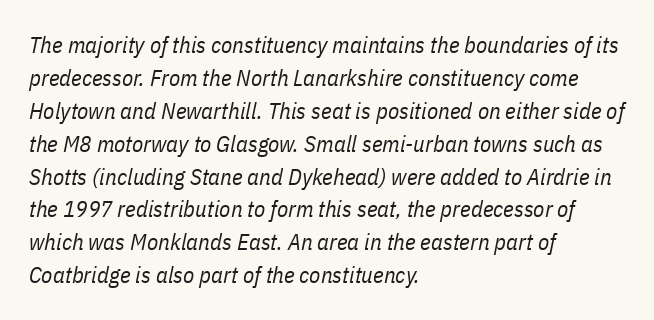
This is not heavy type; no bold has been used. These lines stack with their left ends in a neat column. Does the leading feel generous? No, just average. Students, note that the glyphs here touch the page at normal intervals.
